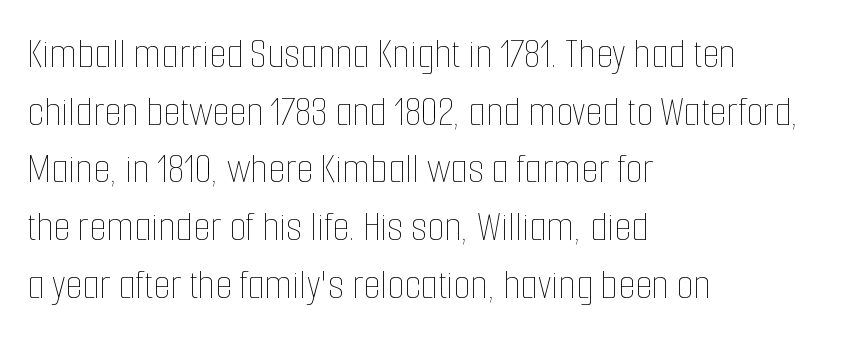
{"italic": "no", "bold": "no", "weight": "thin", "width": "condensed", "stroke_contrast": "low", "x_height": "medium", "monospaced": "no", "underline": "no", "align": "left", "line_spacing": "normal", "line_spacing_ratio": 1.31, "letter_spacing": "normal", "letter_spacing_em": 0.0, "glyph_px": 44}
